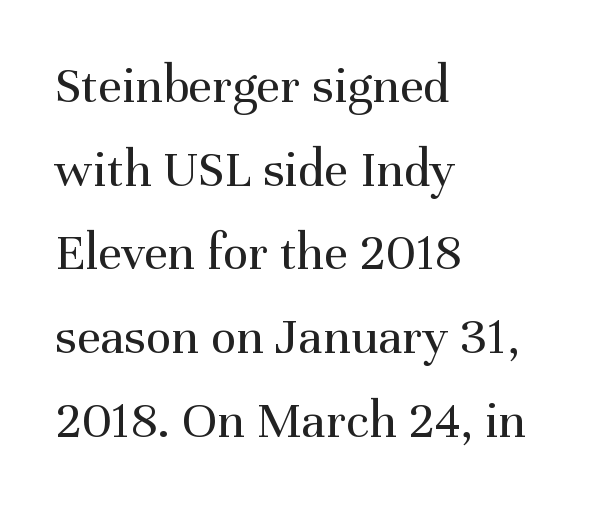
Bare-footed words on every line. Do the characters align in a grid? No, the font is proportional. Does the lettering tilt? It doesn't — this is upright. Weight class: somewhere from thin through regular. Successive baselines arrive at the customary interval.
